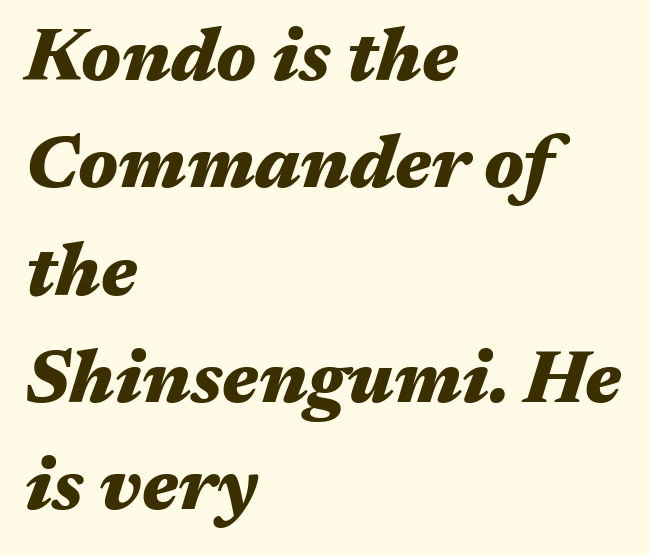
Q: Is the text bold? A: Yes.
Q: Is the text italic (slanted)? A: Yes, it leans right by about 17 degrees.
Q: Is the text underlined? A: No.
Q: How is the paragraph aligned? A: Left-aligned.
Q: Is the spacing between letters normal or unusually wide? A: Normal.
Q: Is the spacing between lines tight, normal or loose? A: Normal.
Q: Width (condensed, normal, or wide)? A: Wide.
Q: Stroke contrast? A: Medium.
Q: x-height? A: Medium.
Q: Monospaced? A: No.
